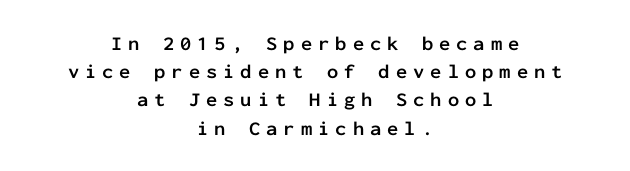
Q: Is the text bold? A: Yes.
Q: Is the text italic (slanted)? A: No, it is upright.
Q: Is the text underlined? A: No.
Q: How is the paragraph aligned? A: Centered.
Q: Is the spacing between letters normal or unusually wide? A: Unusually wide.
Q: Is the spacing between lines tight, normal or loose? A: Normal.
